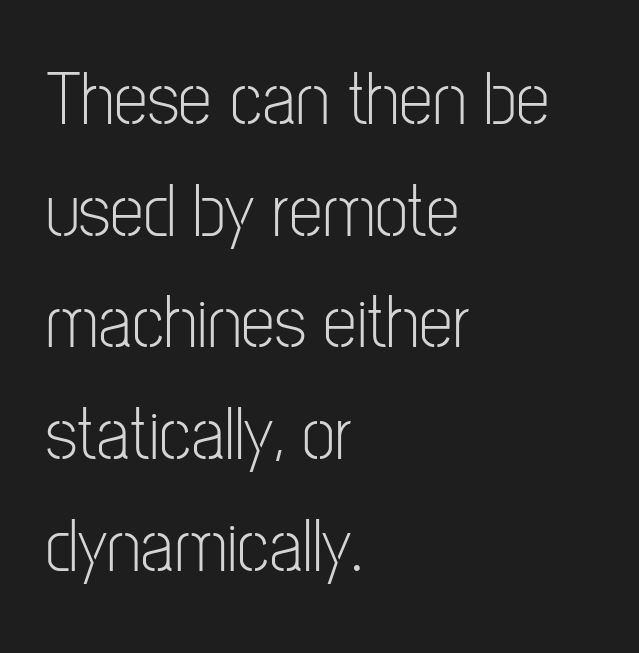
Q: Is the text bold? A: No.
Q: Is the text italic (slanted)? A: No, it is upright.
Q: Is the typeface a serif or a sans-serif typeface? A: Sans-serif.
Q: Is the text underlined? A: No.
Q: How is the paragraph aligned? A: Left-aligned.
Q: Is the spacing between letters normal or unusually wide? A: Normal.
Q: Is the spacing between lines tight, normal or loose? A: Normal.
Q: Width (condensed, normal, or wide)? A: Condensed.
Q: Stroke contrast? A: Low.
Q: x-height? A: Medium.
Q: Monospaced? A: No.
